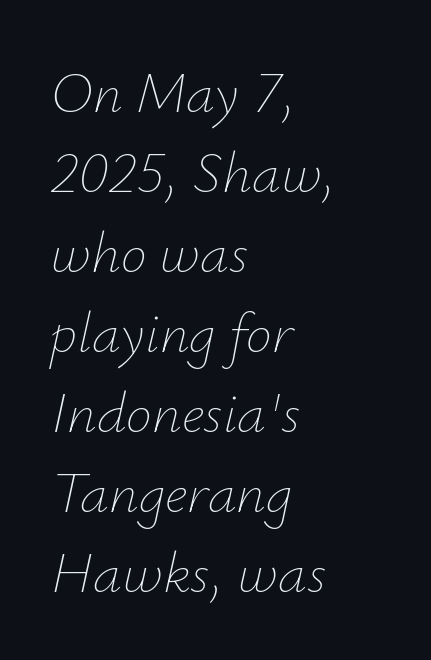
Q: Is the text bold? A: No.
Q: Is the text italic (slanted)? A: Yes, it leans right by about 12 degrees.
Q: Is the text underlined? A: No.
Q: How is the paragraph aligned? A: Left-aligned.
Q: Is the spacing between letters normal or unusually wide? A: Normal.
Q: Is the spacing between lines tight, normal or loose? A: Normal.
Q: Width (condensed, normal, or wide)? A: Normal.
Q: Stroke contrast? A: Low.
Q: x-height? A: Small.
Q: Monospaced? A: No.
